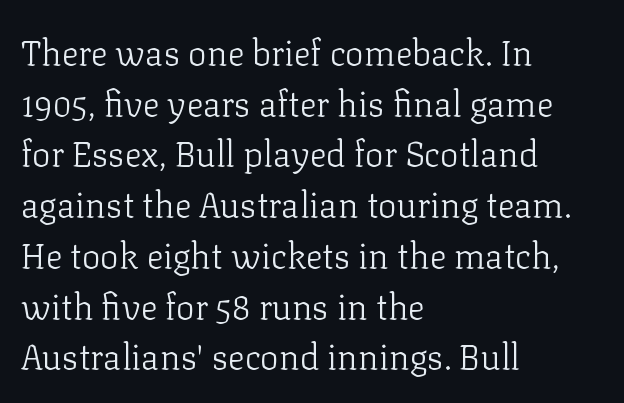
The lines are quadded left. The lines sit at an ordinary, default distance from one another. The type is set solid horizontally, with unmodified tracking. A light-to-regular cut is what we see here. Old-style or modern, the face here clearly has serifs.
